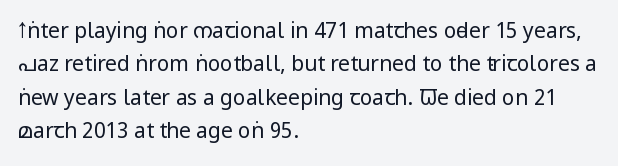
Q: Is the text bold? A: No.
Q: Is the text italic (slanted)? A: No, it is upright.
Q: Is the text underlined? A: No.
Q: How is the paragraph aligned? A: Left-aligned.
Q: Is the spacing between letters normal or unusually wide? A: Normal.
Q: Is the spacing between lines tight, normal or loose? A: Normal.
